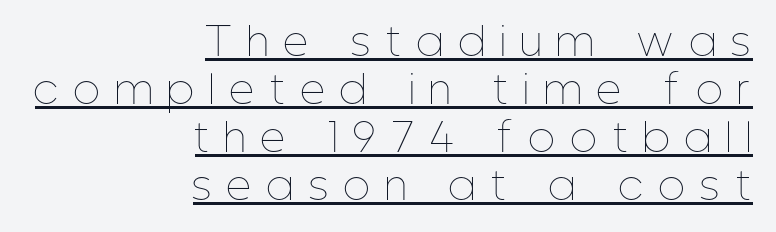
You could not count columns in this text — the font is proportionally spaced. The rendering inserts visible extra space after every character. Is this a heavy cut? Hardly; it is regular or lighter. Descenders here cross a horizontal rule under the line.
